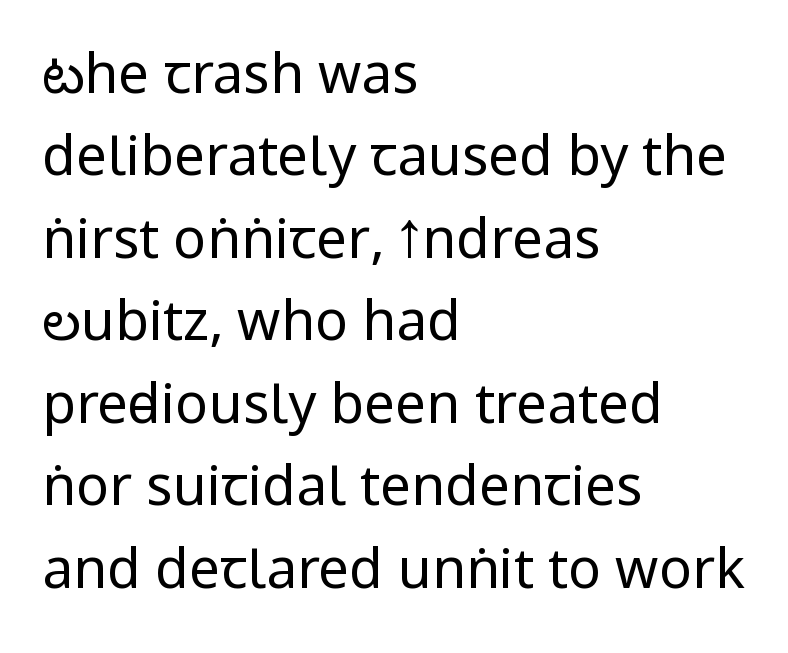
Q: Is the text bold? A: No.
Q: Is the text italic (slanted)? A: No, it is upright.
Q: Is the typeface a serif or a sans-serif typeface? A: Sans-serif.
Q: Is the text underlined? A: No.
Q: How is the paragraph aligned? A: Left-aligned.
Q: Is the spacing between letters normal or unusually wide? A: Normal.
Q: Is the spacing between lines tight, normal or loose? A: Normal.
Q: Width (condensed, normal, or wide)? A: Condensed.
Q: Stroke contrast? A: Low.
